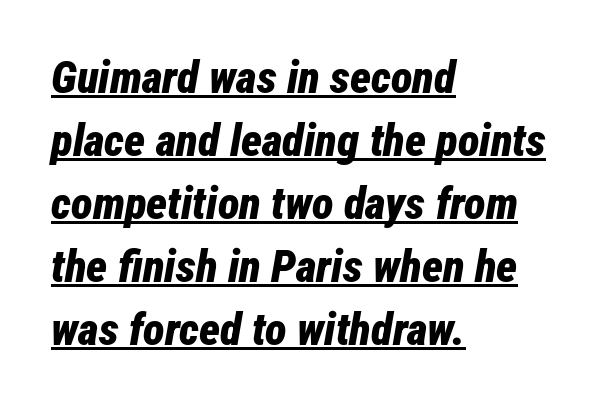
{"italic": "yes", "lean": "right", "slant_degrees": 12, "bold": "yes", "weight": "bold", "width": "condensed", "stroke_contrast": "low", "x_height": "medium", "monospaced": "no", "underline": "yes", "align": "left", "line_spacing": "normal", "line_spacing_ratio": 1.4, "letter_spacing": "normal", "letter_spacing_em": 0.0, "glyph_px": 45}
